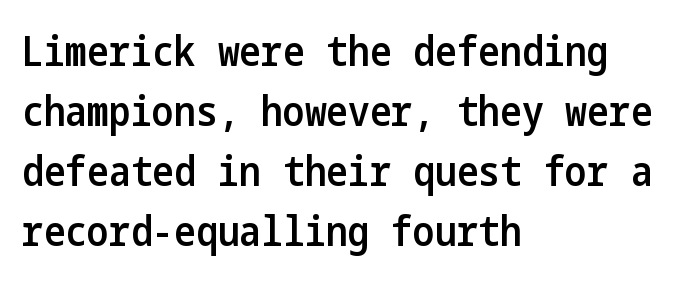
A typesetter would call this leading conventional body-copy spacing. The sample has been set in demibold, a notch under bold. This sample uses plain, unmodified letter spacing. Typeset ragged right — the left edge is the straight one.
